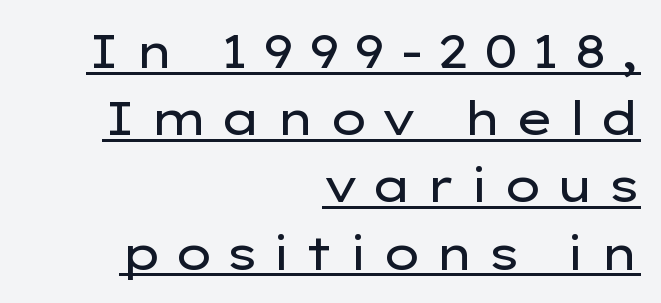
Q: Is the text bold? A: No.
Q: Is the text italic (slanted)? A: No, it is upright.
Q: Is the typeface a serif or a sans-serif typeface? A: Sans-serif.
Q: Is the text underlined? A: Yes.
Q: How is the paragraph aligned? A: Right-aligned.
Q: Is the spacing between letters normal or unusually wide? A: Unusually wide.
Q: Is the spacing between lines tight, normal or loose? A: Normal.
Q: Width (condensed, normal, or wide)? A: Wide.
Q: Stroke contrast? A: Low.
Q: x-height? A: Medium.
Q: Monospaced? A: No.
